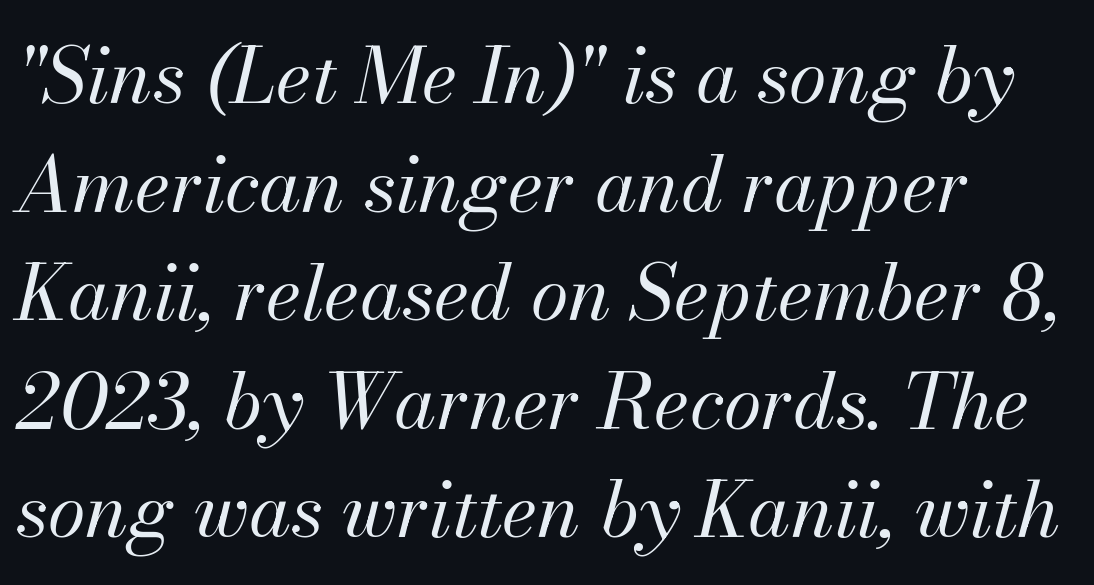
{"italic": "yes", "lean": "right", "slant_degrees": 13, "bold": "no", "weight": "regular", "width": "normal", "stroke_contrast": "medium", "x_height": "small", "monospaced": "no", "underline": "no", "align": "left", "line_spacing": "normal", "line_spacing_ratio": 1.41, "letter_spacing": "normal", "letter_spacing_em": 0.0, "glyph_px": 77}
